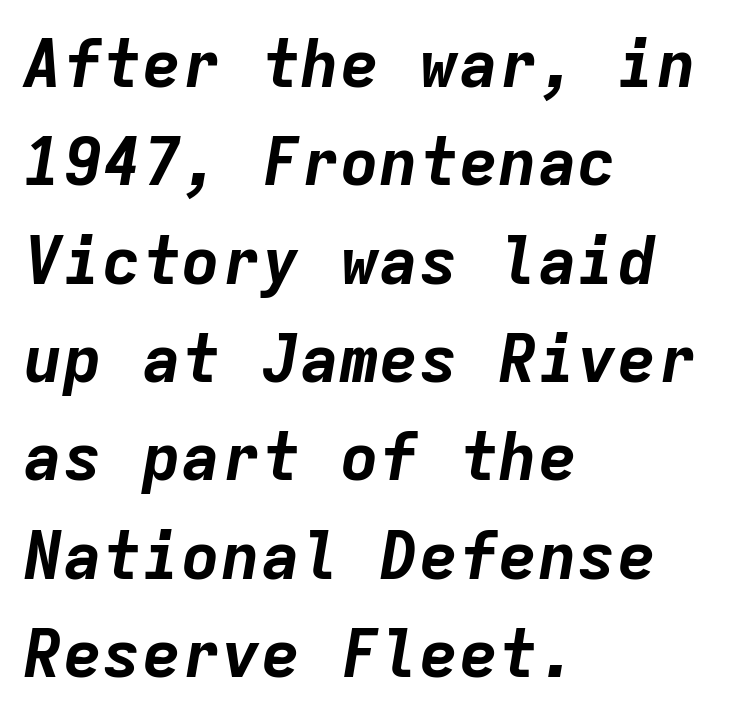
Every character here occupies the same horizontal width, giving the sample a typewriter-like rhythm. Characters are canted at an angle relative to the baseline's perpendicular. The ragged edge is on the right, which tells us the setting is flush left. Summary of vertical rhythm: regular, with standard interline spacing. The characters look thick and weighty, a clear bold. The gap between lines stays unmarked.
